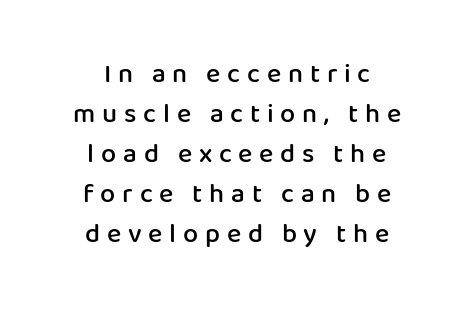
The image shows 27 px text type, upright; set centered, normal line spacing (1.48x), unusually wide letter spacing (+0.25 em), not underlined.
